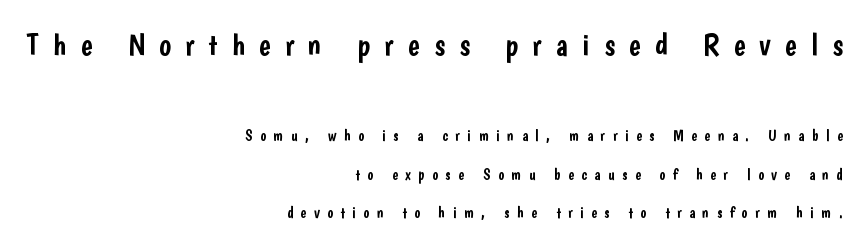
Q: Is the text italic (slanted)? A: No, it is upright.
Q: Is the typeface a serif or a sans-serif typeface? A: Sans-serif.
Q: Is the text underlined? A: No.
Q: How is the paragraph aligned? A: Right-aligned.
Q: Is the spacing between letters normal or unusually wide? A: Unusually wide.
Q: Is the spacing between lines tight, normal or loose? A: Loose.
Q: Which block of text is set in a larger size, the first (top) or the second (bottom)? A: The first (top) one.
Q: Width (condensed, normal, or wide)? A: Condensed.
Q: Stroke contrast? A: Low.
Q: x-height? A: Medium.
Q: Monospaced? A: No.
